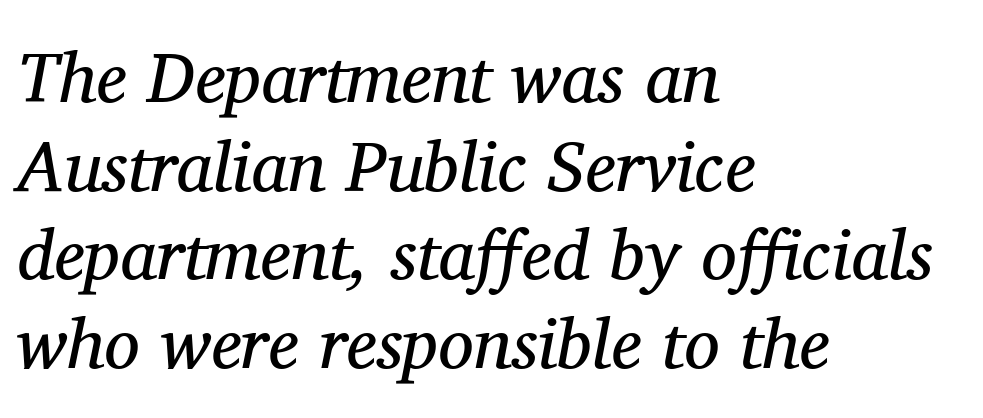
The image shows 71 px regular-weight serif type, italic (leaning right); set left-aligned, normal line spacing (1.25x), normal letter spacing, not underlined; medium stroke contrast and a medium x-height.
